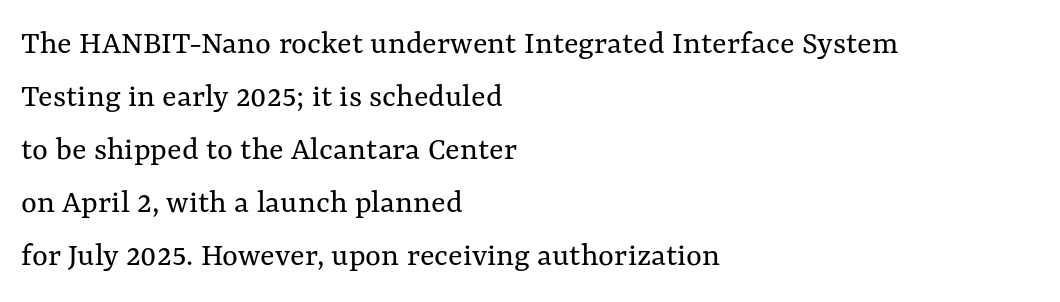
The face used here is proportionally spaced, like ordinary book or web type. Reading down the column, the eye jumps a familiar distance to each next line. Posture: straight, roman, zero tilt. Where is the straight margin? On the left. The string is rendered with underlining switched off.
